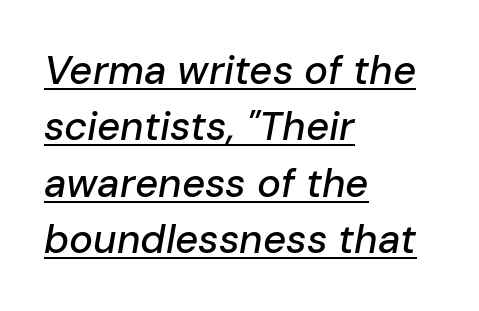
Q: Is the text italic (slanted)? A: Yes, it leans right by about 10 degrees.
Q: Is the text underlined? A: Yes.
Q: How is the paragraph aligned? A: Left-aligned.
Q: Is the spacing between letters normal or unusually wide? A: Normal.
Q: Is the spacing between lines tight, normal or loose? A: Normal.
Q: Width (condensed, normal, or wide)? A: Normal.
Q: Stroke contrast? A: Low.
Q: x-height? A: Medium.
Q: Monospaced? A: No.
